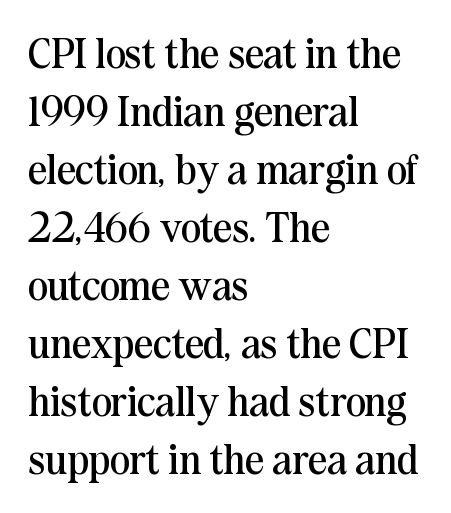
The image shows 42 px regular-weight serif type, upright; set left-aligned, normal line spacing (1.38x), normal letter spacing, not underlined; medium stroke contrast and a medium x-height.
